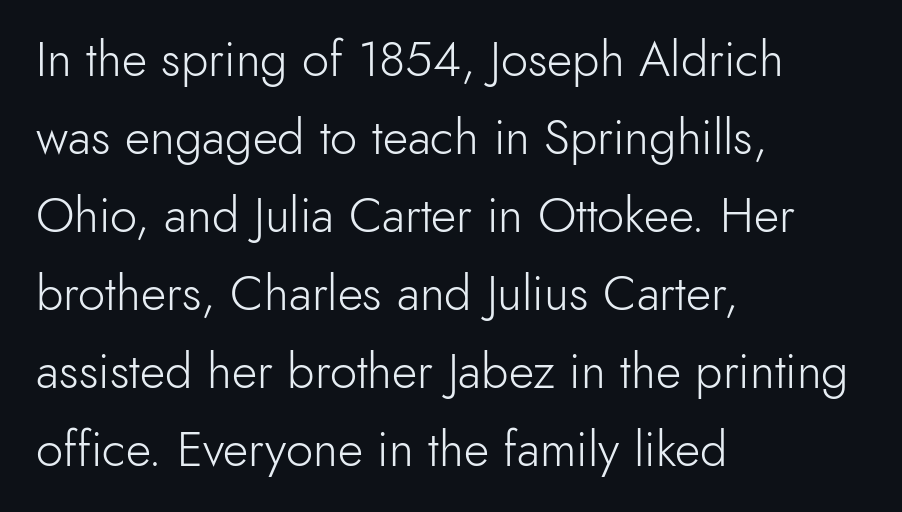
The image shows 49 px light sans-serif type, upright; set left-aligned, normal line spacing (1.59x), normal letter spacing, not underlined; a small x-height.
